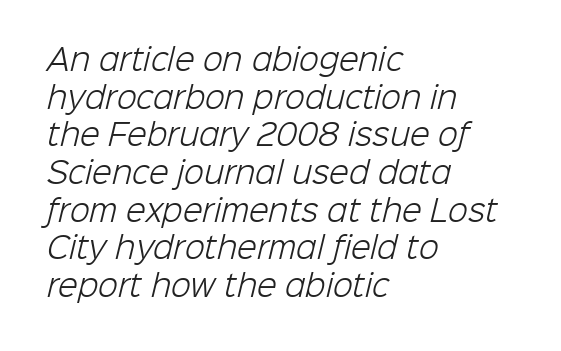
Q: Is the text bold? A: No.
Q: Is the typeface a serif or a sans-serif typeface? A: Sans-serif.
Q: Is the text underlined? A: No.
Q: How is the paragraph aligned? A: Left-aligned.
Q: Is the spacing between letters normal or unusually wide? A: Normal.
Q: Is the spacing between lines tight, normal or loose? A: Normal.
Q: Width (condensed, normal, or wide)? A: Normal.
Q: Stroke contrast? A: Low.
Q: x-height? A: Medium.
Q: Monospaced? A: No.
